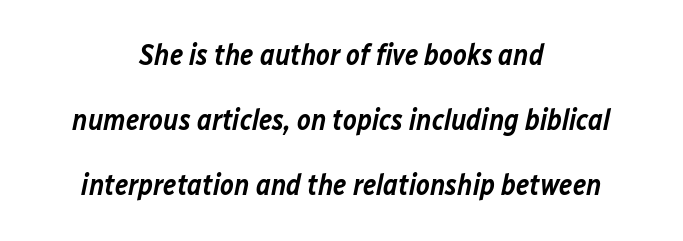
{"italic": "yes", "lean": "right", "slant_degrees": 12, "bold": "semi", "weight": "semibold", "width": "normal", "stroke_contrast": "low", "x_height": "medium", "monospaced": "no", "underline": "no", "align": "center", "line_spacing": "loose", "line_spacing_ratio": 2.25, "letter_spacing": "normal", "letter_spacing_em": 0.0, "glyph_px": 29}
